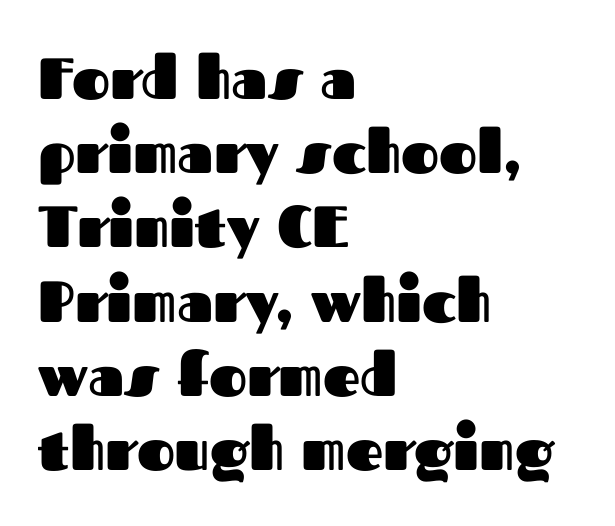
The image shows 58 px heavy sans-serif type, upright; set left-aligned, normal line spacing (1.28x), normal letter spacing, not underlined; medium stroke contrast and a medium x-height.
